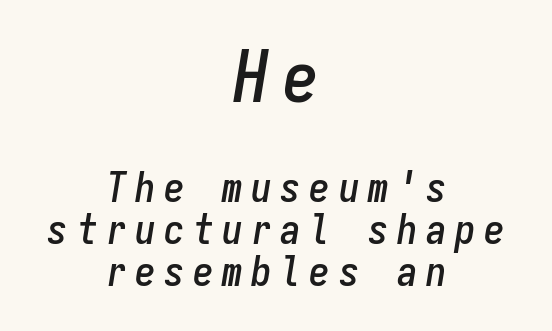
Each letter, wide or thin by design, is forced into the same width here. Emphasis-style slanted type is in use. Is the lower block the larger one? No — the upper block carries the bigger type. Between one letter and the next there's a generous, obvious gap. Lines of text with bare space underneath. This sample trades vertical openness for compactness between lines.
